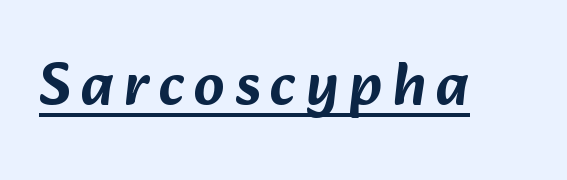
{"serif": "no", "width": "normal", "stroke_contrast": "low", "x_height": "medium", "monospaced": "no", "underline": "yes", "glyph_px": 60}
